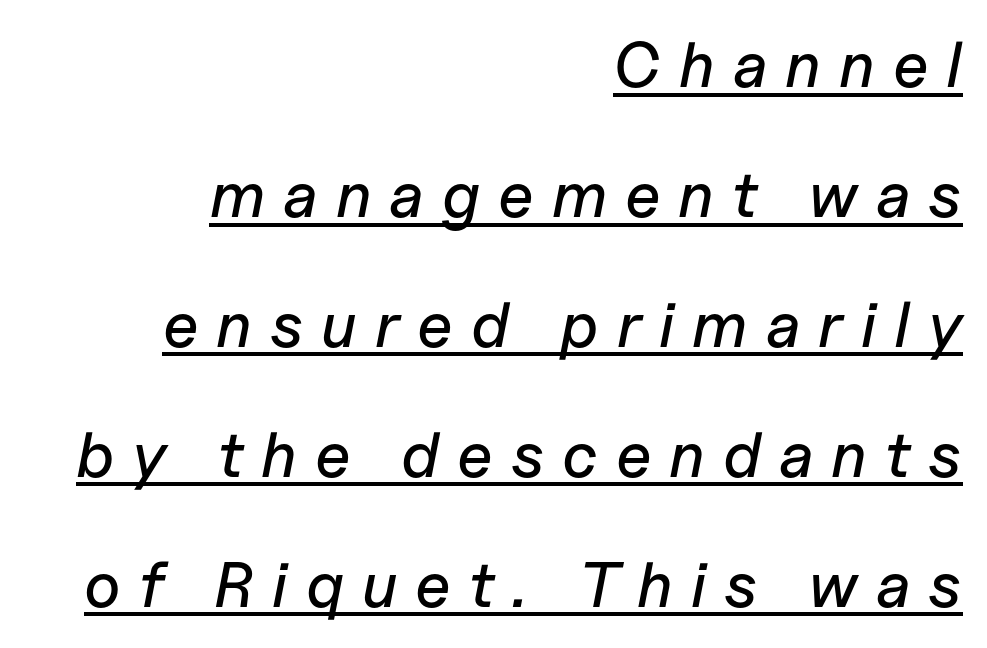
The image shows 64 px text type, italic (leaning right); set right-aligned, loose line spacing (2.03x), unusually wide letter spacing (+0.28 em), underlined; low stroke contrast and a medium x-height.
